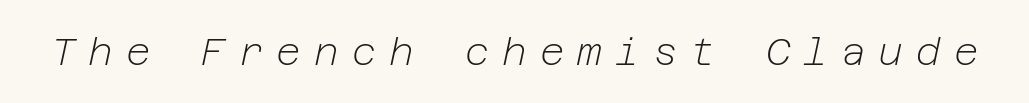
Q: Is the text bold? A: No.
Q: Is the text italic (slanted)? A: Yes, it leans right by about 12 degrees.
Q: Is the text underlined? A: No.
Q: Is the spacing between letters normal or unusually wide? A: Unusually wide.
Q: Width (condensed, normal, or wide)? A: Normal.
Q: Stroke contrast? A: Low.
Q: x-height? A: Medium.
